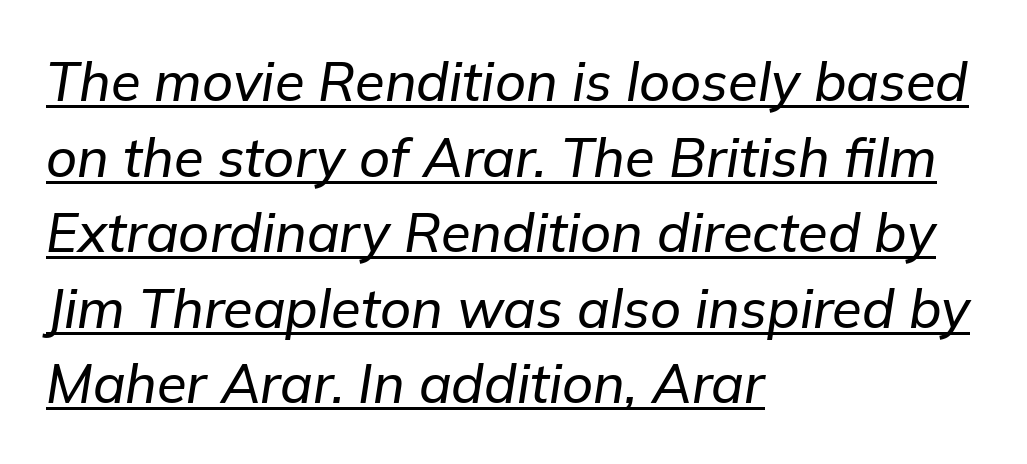
{"italic": "yes", "lean": "right", "slant_degrees": 9, "width": "normal", "stroke_contrast": "low", "x_height": "medium", "monospaced": "no", "underline": "yes", "align": "left", "line_spacing": "normal", "line_spacing_ratio": 1.4, "letter_spacing": "normal", "letter_spacing_em": 0.0, "glyph_px": 54}
